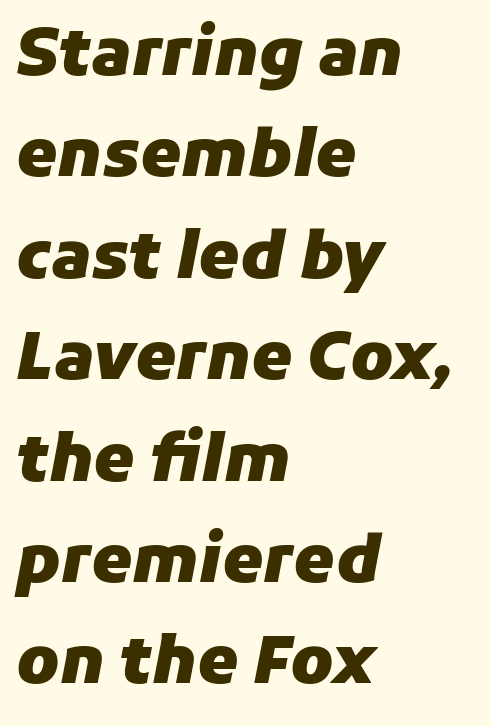
The string is rendered with underlining switched off. The line texture is even and compact thanks to regular tracking. This is oblique type, the kind used for emphasis or titles. Each letter keeps its own natural width here, so spacing adapts to shape.
